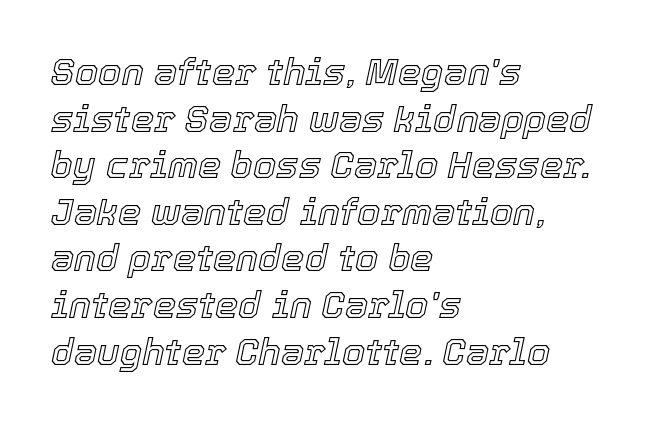
These lines keep a tight, regular rhythm from letter to letter. Quick note: interline space is typical. Slanted lettering throughout. Character widths vary here, with narrow letters taking less room than wide ones. Teacher's note: observe the even left margin — that is flush-left alignment.
